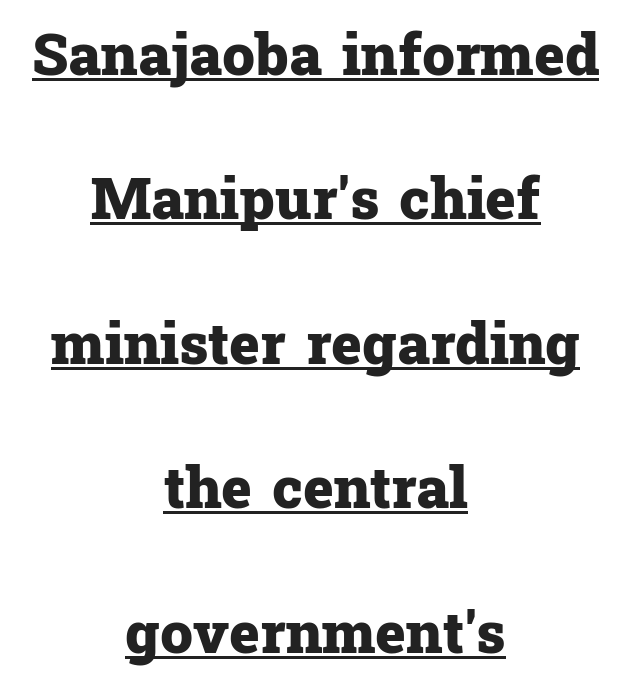
Q: Is the text bold? A: Yes.
Q: Is the text italic (slanted)? A: No, it is upright.
Q: Is the typeface a serif or a sans-serif typeface? A: Serif.
Q: Is the text underlined? A: Yes.
Q: How is the paragraph aligned? A: Centered.
Q: Is the spacing between letters normal or unusually wide? A: Normal.
Q: Is the spacing between lines tight, normal or loose? A: Loose.
Q: Width (condensed, normal, or wide)? A: Normal.
Q: Stroke contrast? A: Low.
Q: x-height? A: Medium.
Q: Monospaced? A: No.
